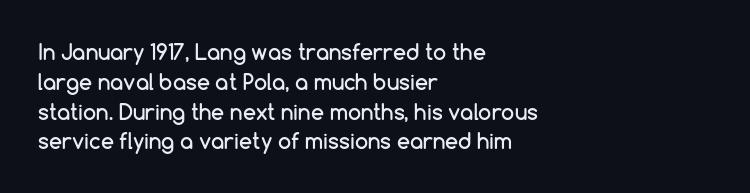
Which margin do the lines hug? The left one — the right edge is uneven. The letters stand upright; this is a roman face. Any mark beneath the type? The region is blank. The space between consecutive lines is moderate. No extra tracking has been applied to these lines.
